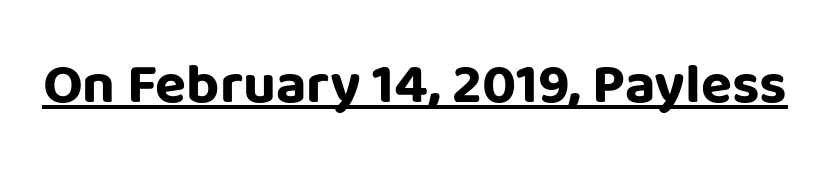
The letters advance in unequal steps, a hallmark of proportional type. The face used here is rendered with its standard letterfit. The typesetting leans heavy: a genuine bold. What kind of face is this? One without serifs — a sans. Characters remain perfectly vertical along every line.
